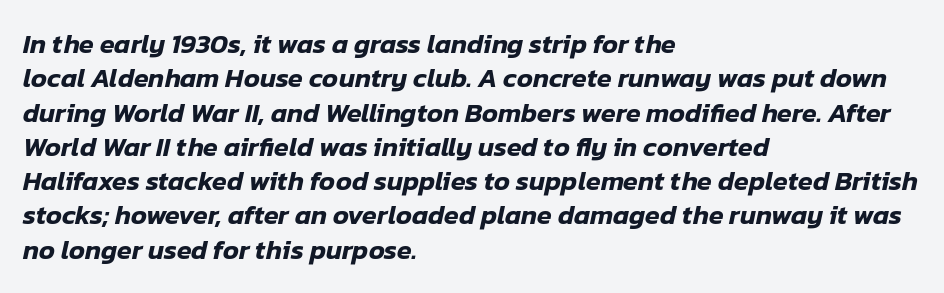
The image shows 27 px text type, italic (leaning right); set left-aligned, normal line spacing (1.27x), normal letter spacing, not underlined.
